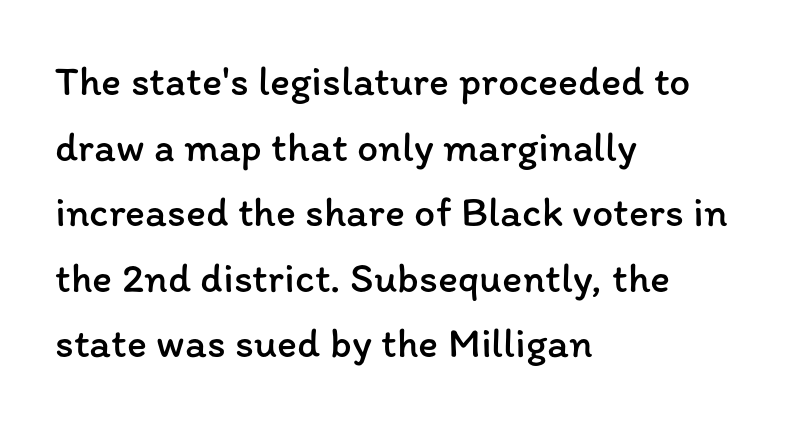
Q: Is the text bold? A: No.
Q: Is the text italic (slanted)? A: No, it is upright.
Q: Is the text underlined? A: No.
Q: How is the paragraph aligned? A: Left-aligned.
Q: Is the spacing between letters normal or unusually wide? A: Normal.
Q: Is the spacing between lines tight, normal or loose? A: Normal.
Q: Width (condensed, normal, or wide)? A: Normal.
Q: Stroke contrast? A: Low.
Q: x-height? A: Medium.
Q: Monospaced? A: No.
